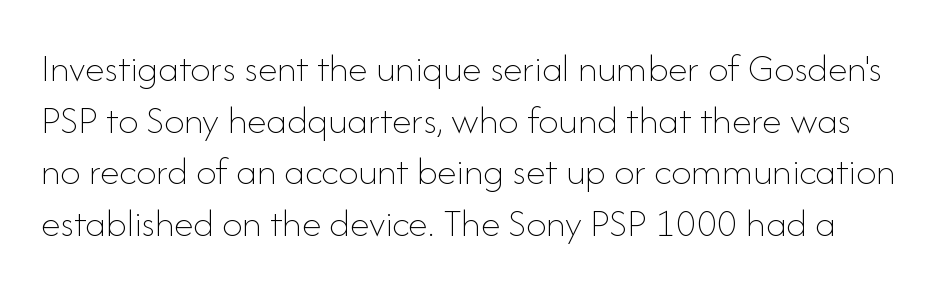
The image shows 40 px thin type, upright; set normal line spacing (1.29x), normal letter spacing, not underlined; low stroke contrast and a small x-height.
